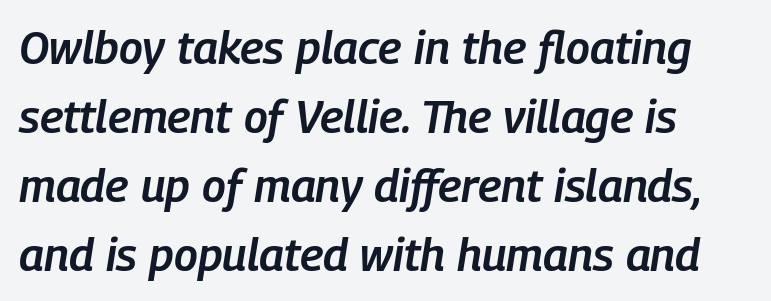
{"italic": "yes", "lean": "right", "slant_degrees": 9, "bold": "semi", "weight": "semibold", "width": "condensed", "stroke_contrast": "low", "x_height": "medium", "monospaced": "no", "underline": "no", "align": "left", "line_spacing": "normal", "line_spacing_ratio": 1.5, "letter_spacing": "normal", "letter_spacing_em": 0.0, "glyph_px": 46}
